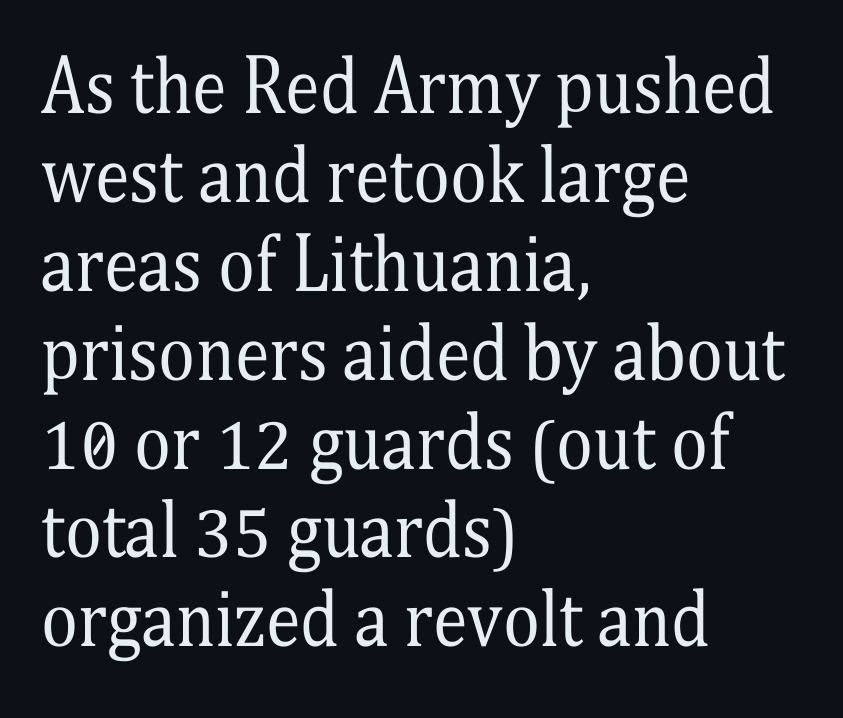
Q: Is the text bold? A: No.
Q: Is the text italic (slanted)? A: No, it is upright.
Q: Is the typeface a serif or a sans-serif typeface? A: Serif.
Q: Is the text underlined? A: No.
Q: How is the paragraph aligned? A: Left-aligned.
Q: Is the spacing between letters normal or unusually wide? A: Normal.
Q: Is the spacing between lines tight, normal or loose? A: Normal.
Q: Width (condensed, normal, or wide)? A: Condensed.
Q: Stroke contrast? A: Medium.
Q: x-height? A: Medium.
Q: Monospaced? A: No.
